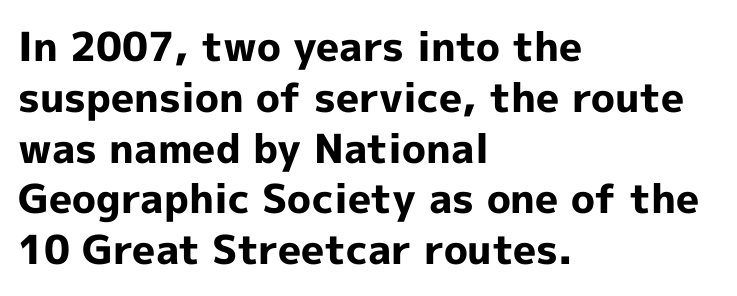
Q: Is the text bold? A: Yes.
Q: Is the text italic (slanted)? A: No, it is upright.
Q: Is the typeface a serif or a sans-serif typeface? A: Sans-serif.
Q: Is the text underlined? A: No.
Q: How is the paragraph aligned? A: Left-aligned.
Q: Is the spacing between letters normal or unusually wide? A: Normal.
Q: Is the spacing between lines tight, normal or loose? A: Normal.
Q: Width (condensed, normal, or wide)? A: Normal.
Q: x-height? A: Medium.
Q: Monospaced? A: No.
